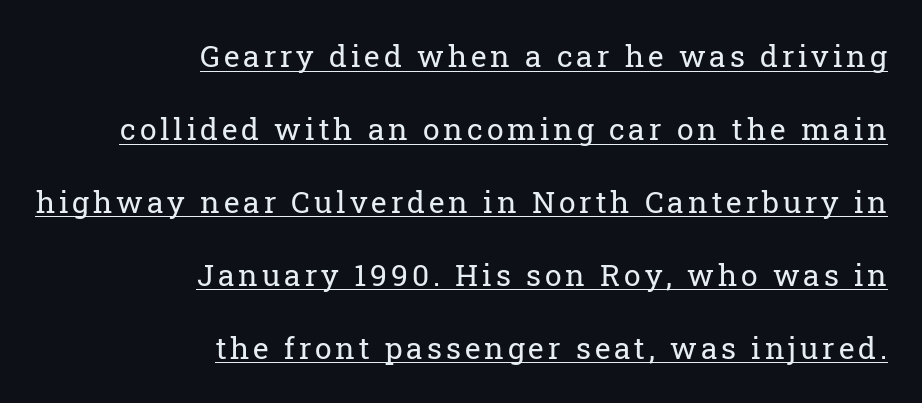
The image shows 30 px regular-weight serif type, upright; set right-aligned, loose line spacing (2.43x), underlined; low stroke contrast and a medium x-height.
